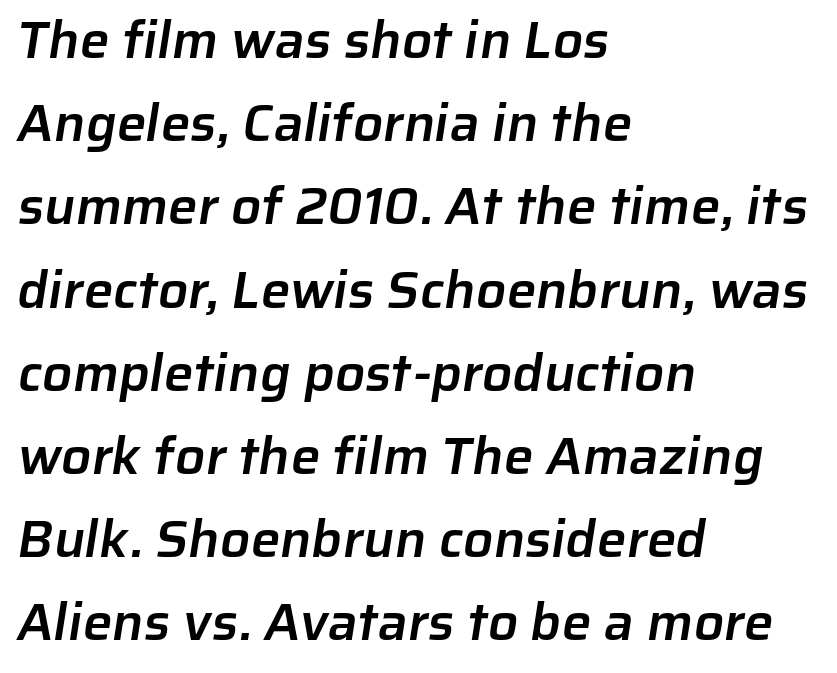
Q: Is the text bold? A: Semi-bold.
Q: Is the typeface a serif or a sans-serif typeface? A: Sans-serif.
Q: Is the text underlined? A: No.
Q: How is the paragraph aligned? A: Left-aligned.
Q: Is the spacing between letters normal or unusually wide? A: Normal.
Q: Is the spacing between lines tight, normal or loose? A: Normal.
Q: Width (condensed, normal, or wide)? A: Normal.
Q: Stroke contrast? A: Low.
Q: x-height? A: Medium.
Q: Monospaced? A: No.
